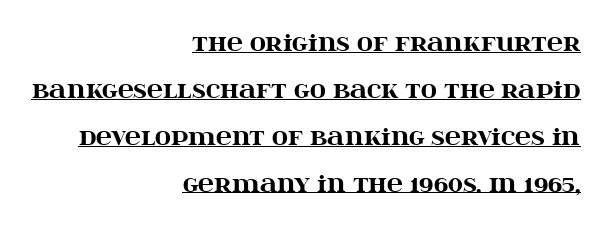
{"italic": "no", "bold": "yes", "underline": "yes", "align": "right", "line_spacing": "loose", "line_spacing_ratio": 2.13, "letter_spacing": "normal", "letter_spacing_em": 0.0, "glyph_px": 22}
